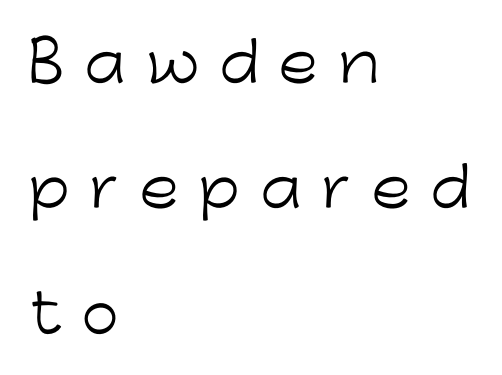
Q: Is the text bold? A: No.
Q: Is the text italic (slanted)? A: No, it is upright.
Q: Is the typeface a serif or a sans-serif typeface? A: Sans-serif.
Q: Is the text underlined? A: No.
Q: How is the paragraph aligned? A: Left-aligned.
Q: Is the spacing between letters normal or unusually wide? A: Unusually wide.
Q: Is the spacing between lines tight, normal or loose? A: Loose.
Q: Width (condensed, normal, or wide)? A: Normal.
Q: Stroke contrast? A: Low.
Q: x-height? A: Medium.
Q: Monospaced? A: No.
